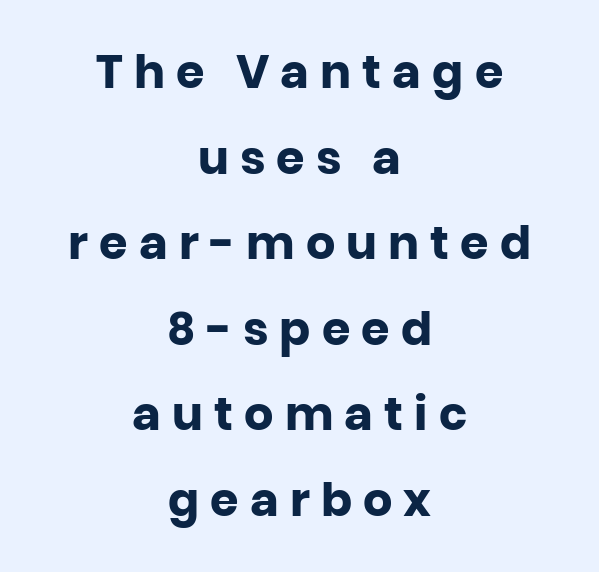
{"serif": "no", "italic": "no", "bold": "yes", "weight": "heavy", "width": "normal", "stroke_contrast": "low", "x_height": "large", "monospaced": "no", "underline": "no", "align": "center", "line_spacing_ratio": 1.86, "letter_spacing": "wide", "letter_spacing_em": 0.24, "glyph_px": 46}
